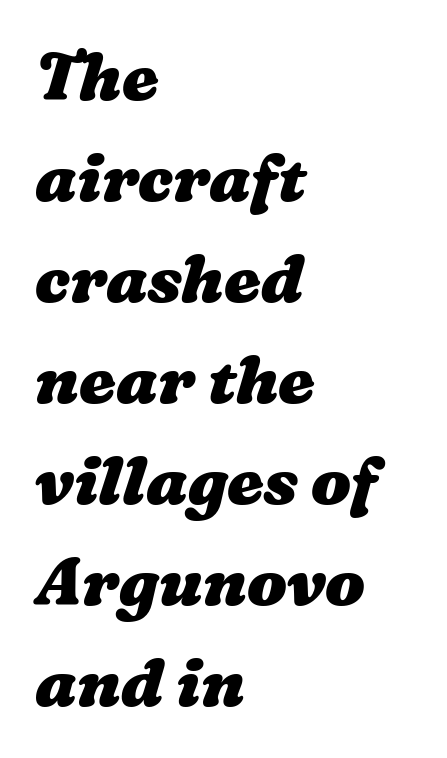
Caption: standard tracking, unaltered. Does the leading feel generous? No, just average. This rendering features lettering with no underline. The sample has been set heavy, in full bold.
